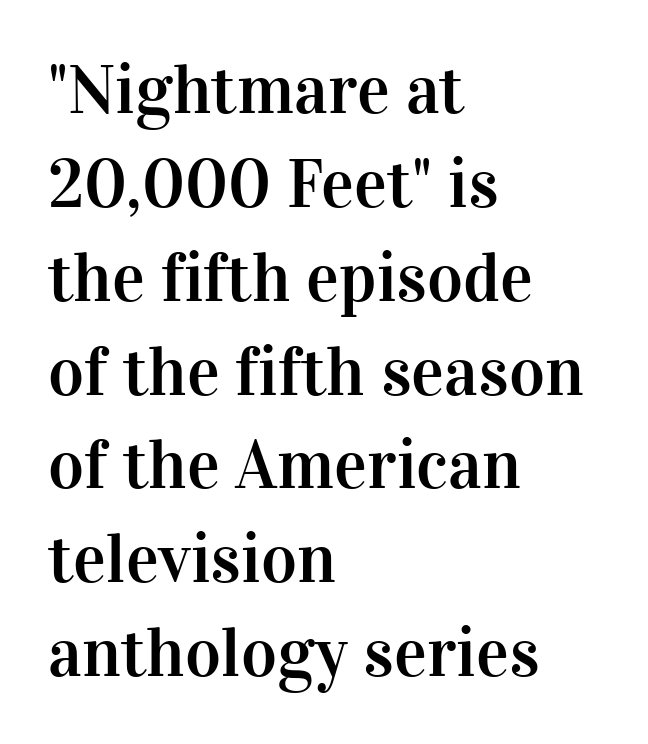
{"serif": "yes", "italic": "no", "width": "normal", "stroke_contrast": "high", "x_height": "medium", "monospaced": "no", "underline": "no", "align": "left", "line_spacing": "normal", "line_spacing_ratio": 1.36, "letter_spacing": "normal", "letter_spacing_em": 0.0, "glyph_px": 69}
